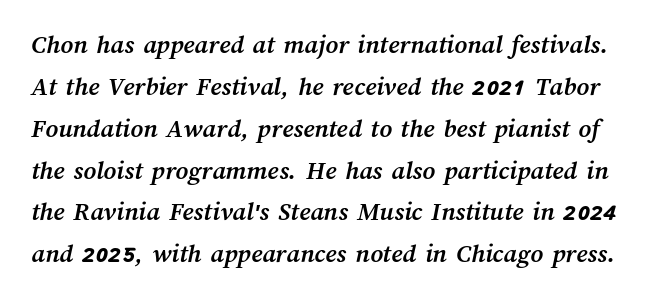
Glyph-to-glyph distance matches everyday printed text. Notice how descenders clear the ascenders below comfortably — that's standard leading. Thick stems and heavy bowls — unmistakably bold. Has an underline been added? It has not.
